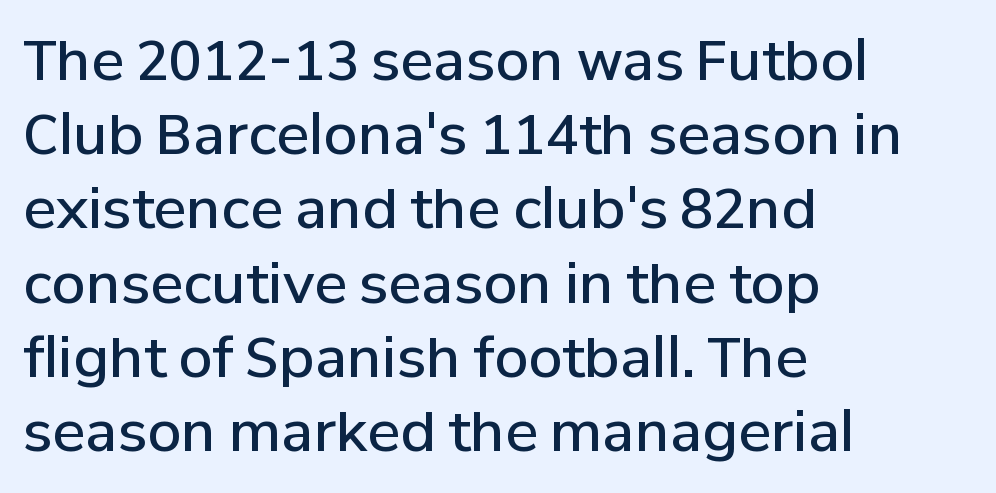
Q: Is the text bold? A: Semi-bold.
Q: Is the text italic (slanted)? A: No, it is upright.
Q: Is the typeface a serif or a sans-serif typeface? A: Sans-serif.
Q: Is the text underlined? A: No.
Q: How is the paragraph aligned? A: Left-aligned.
Q: Is the spacing between letters normal or unusually wide? A: Normal.
Q: Is the spacing between lines tight, normal or loose? A: Normal.
Q: Width (condensed, normal, or wide)? A: Normal.
Q: Stroke contrast? A: Low.
Q: x-height? A: Medium.
Q: Monospaced? A: No.
